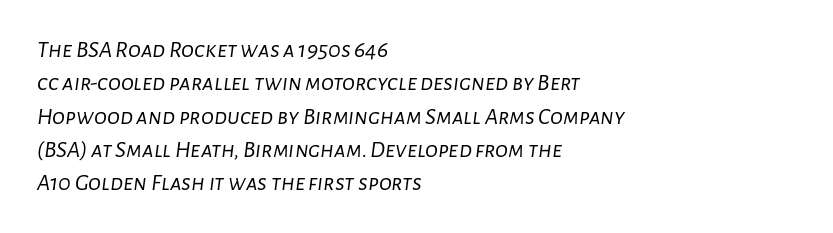
The image shows 24 px text type, italic (leaning right); set left-aligned, normal line spacing (1.39x), normal letter spacing, not underlined.
